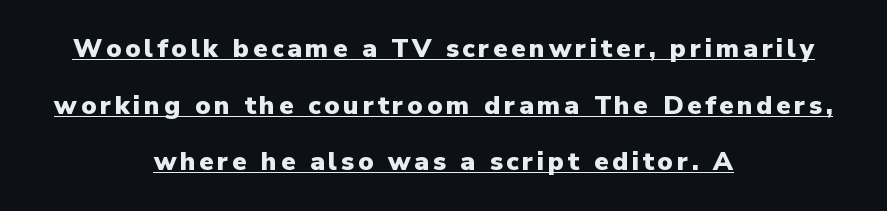
Q: Is the text bold? A: Yes.
Q: Is the text italic (slanted)? A: No, it is upright.
Q: Is the text underlined? A: Yes.
Q: How is the paragraph aligned? A: Centered.
Q: Is the spacing between lines tight, normal or loose? A: Loose.
